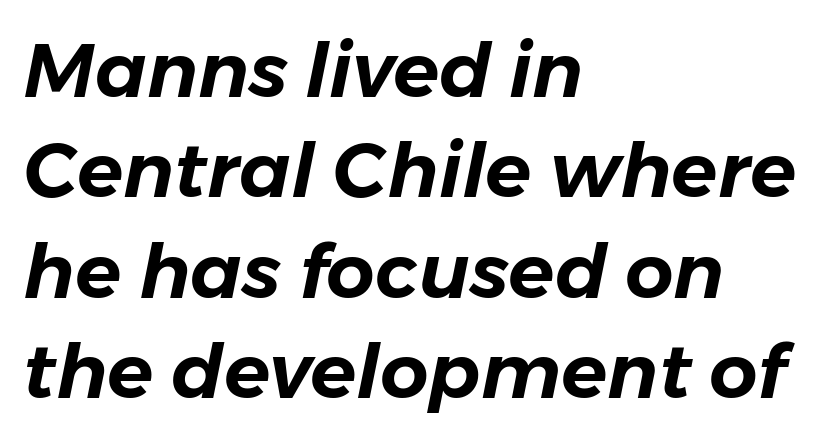
The image shows 76 px text type, italic (leaning right); set left-aligned, normal line spacing (1.32x), normal letter spacing, not underlined; low stroke contrast and a medium x-height.
